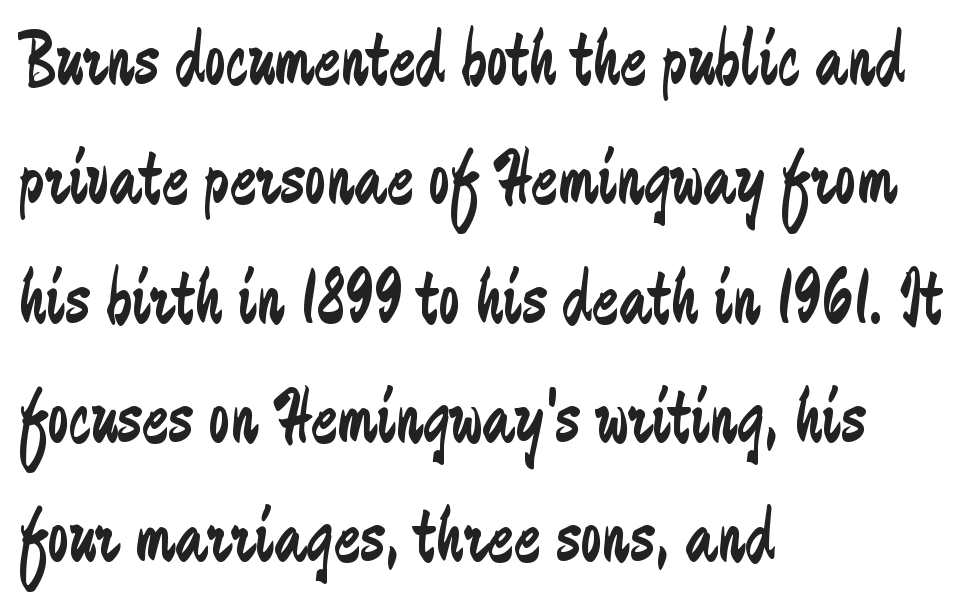
The gaps between neighbouring characters are ordinary and unremarkable. The font is comparable to plain body text, perhaps lighter. The letters advance in unequal steps, a hallmark of proportional type. Reading down the column, the eye jumps a familiar distance to each next line. These lines are set flush left with a ragged right edge.
